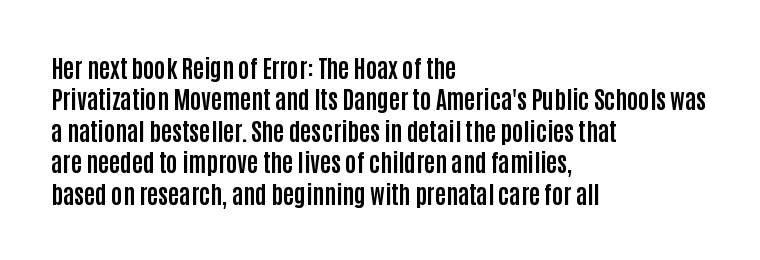
{"italic": "no", "bold": "yes", "underline": "no", "align": "left", "line_spacing": "normal", "line_spacing_ratio": 1.31, "letter_spacing": "normal", "letter_spacing_em": 0.0, "glyph_px": 24}
